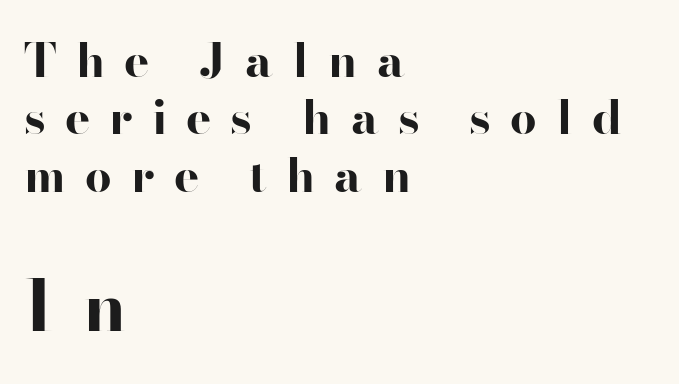
{"serif": "no", "italic": "no", "bold": "yes", "weight": "bold", "width": "wide", "stroke_contrast": "high", "x_height": "small", "monospaced": "no", "underline": "no", "align": "left", "line_spacing_ratio": 1.22, "letter_spacing": "wide", "letter_spacing_em": 0.41, "larger_block": "second", "size_ratio": 1.49, "glyph_px": 70}
